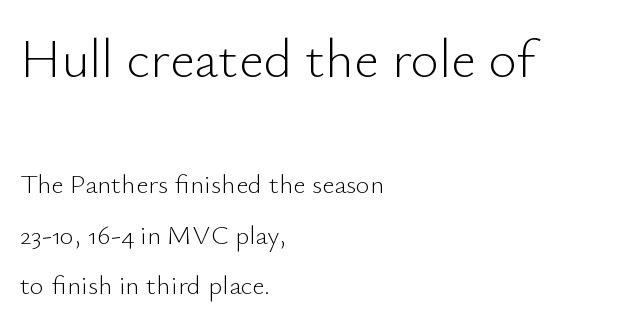
To sum up the face: it is a sans, with no serifs. Large over small — that's the arrangement of the two blocks here. Notice how the stems are strictly vertical — no italics here. A clean baseline with only descenders dipping below it. Vertical stems look standard width or narrower in stroke. Observe the ordinary spacing: letters are neighbours, not strangers.
